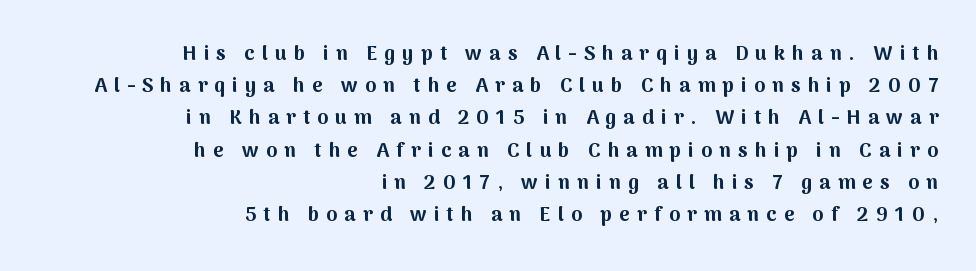
The image shows 20 px bold type, upright; set right-aligned, normal line spacing (1.61x), unusually wide letter spacing (+0.36 em), not underlined.
